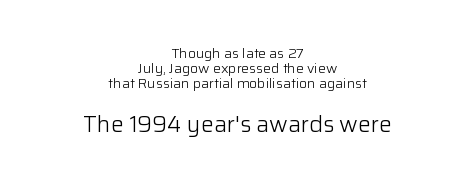
The image shows 23 px text type, upright; set centered, tight line spacing (1.06x), normal letter spacing, not underlined; the second (bottom) block is 1.64x larger.
